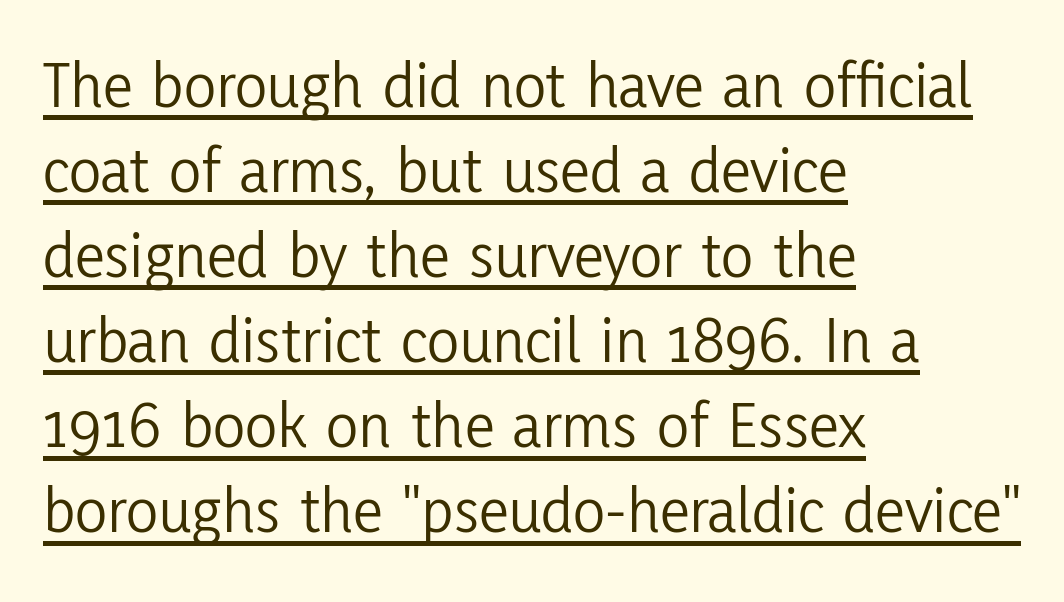
Weight: in the light-to-regular range. Baseline-to-baseline distance is the conventional proportion of letter height. Spacing between characters is what you'd get straight out of the box. The face used here is proportionally spaced, like ordinary book or web type. Is there any slant? The stems are plumb.
